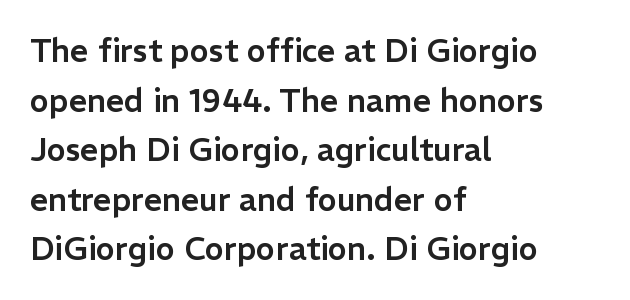
The image shows 32 px sans-serif type, upright; set left-aligned, normal line spacing (1.55x), normal letter spacing, not underlined; low stroke contrast and a medium x-height.
